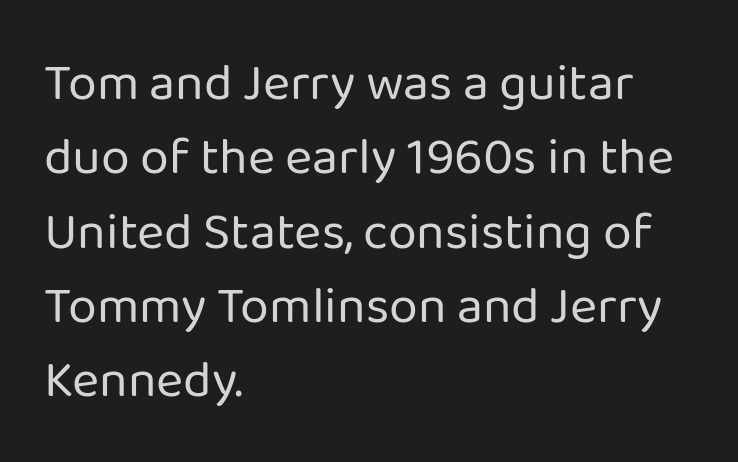
Descenders hang freely into open space. Successive baselines arrive at the customary interval. The rag falls on the right side of this text block. Each stroke keeps to a modest, everyday thickness or less. Ascenders rise straight up at ninety degrees. Here the designer chose a conventional face with non-uniform glyph widths.
